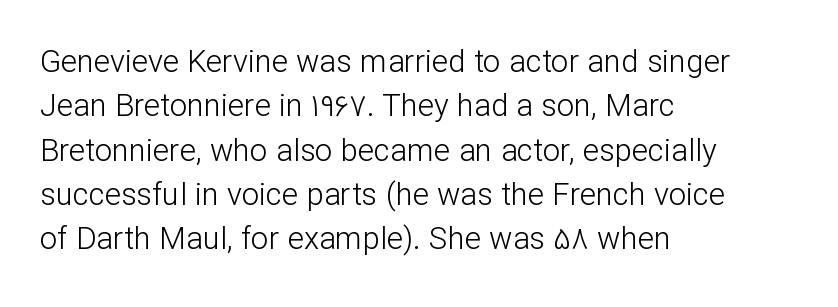
A typesetter would call this leading conventional body-copy spacing. To sum up the face: it is a sans, with no serifs. Horizontally, the lines are justified to the leading edge only. Nothing heavy about these letters — not bold at all.
